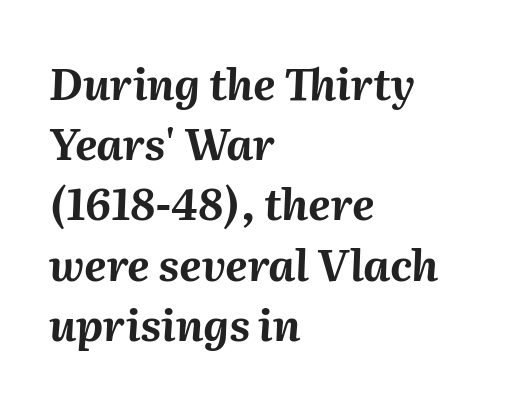
{"italic": "yes", "lean": "right", "slant_degrees": 2, "bold": "yes", "weight": "bold", "width": "normal", "stroke_contrast": "medium", "x_height": "medium", "monospaced": "no", "underline": "no", "align": "left", "line_spacing": "normal", "line_spacing_ratio": 1.4, "letter_spacing": "normal", "letter_spacing_em": 0.0, "glyph_px": 43}
